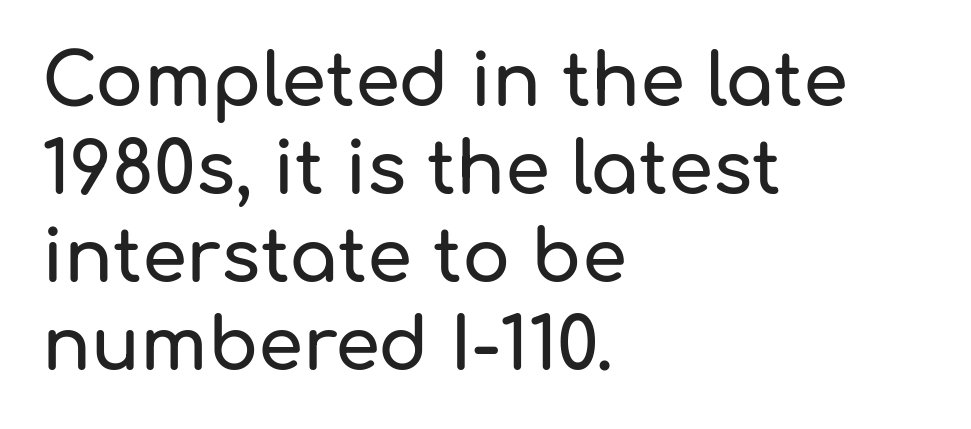
Serifs: no, the terminals of the letterforms are clean. What stands out about the letter spacing? Nothing — it is the standard amount. A bare baseline throughout the passage. A typesetter would call this proportional, since set widths differ per character.
